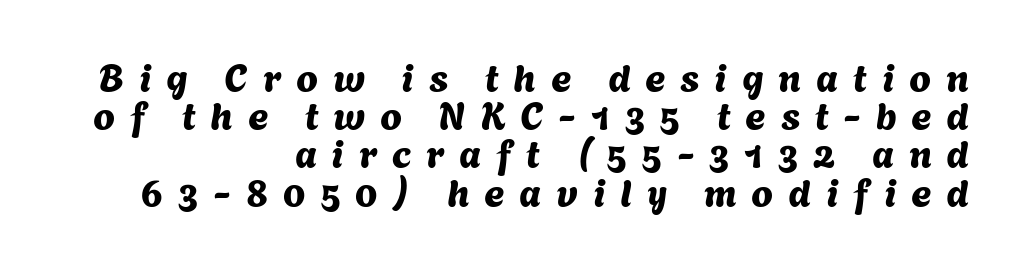
The image shows 39 px sans-serif type; set right-aligned, tight line spacing (0.98x), unusually wide letter spacing (+0.38 em), not underlined; medium stroke contrast and a medium x-height.
